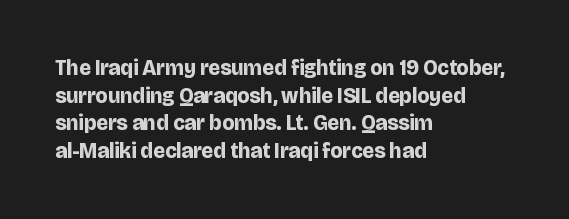
Normally led — the rows are evenly, conventionally spaced. Caption: standard tracking, unaltered. Check the space under the baseline: it is left empty. This sample is left-justified, so line endings fall wherever the words run out. These lines were composed using upright roman letters.
